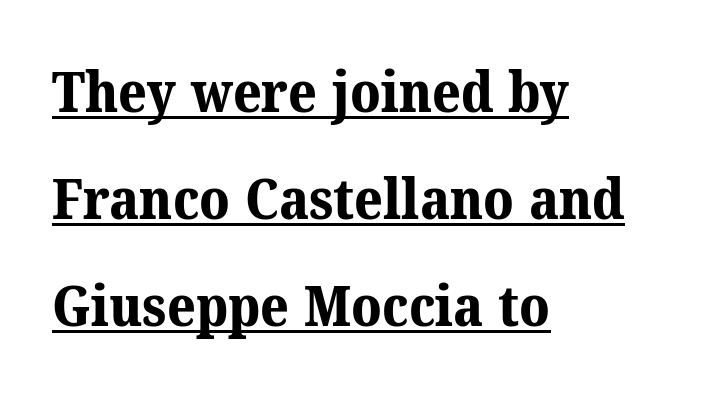
Bold? Absolutely — the strokes are thick and heavy. The rendering keeps characters at their native spacing. The rendering uses natural spacing where letterforms have individual widths. These characters rest on top of a visible drawn line. Left-aligned paragraph, ragged on the right. Classification — serif.
